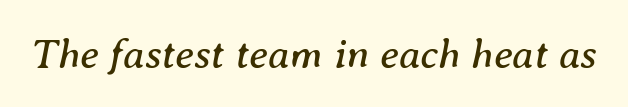
Q: Is the text bold? A: No.
Q: Is the text italic (slanted)? A: Yes, it leans right by about 8 degrees.
Q: Is the typeface a serif or a sans-serif typeface? A: Serif.
Q: Is the text underlined? A: No.
Q: Is the spacing between letters normal or unusually wide? A: Normal.
Q: Width (condensed, normal, or wide)? A: Normal.
Q: Stroke contrast? A: Medium.
Q: x-height? A: Medium.
Q: Monospaced? A: No.
